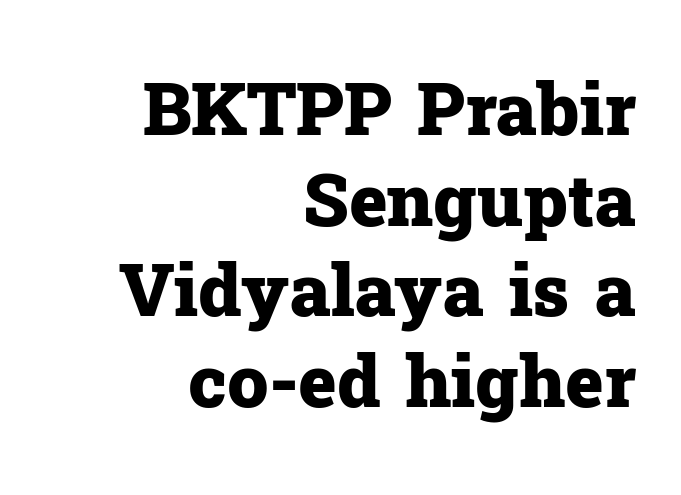
Notice how the stems are strictly vertical — no italics here. In terms of letterspacing, this is plain default setting. A student would call this right alignment; a typographer would say flush right, rag left. The type family on display is of the serif kind. How heavy is the stroke? Heavy — this is a bold. Plain, unruled lines of type.
